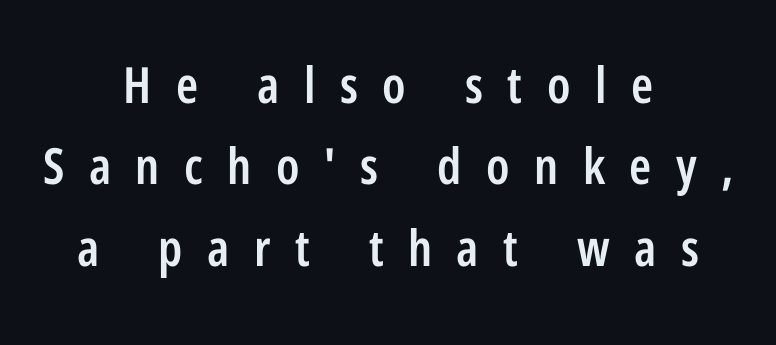
The image shows 50 px semibold, condensed sans-serif type, upright; set centered, normal line spacing (1.63x), unusually wide letter spacing (+0.49 em), not underlined; low stroke contrast and a medium x-height.
